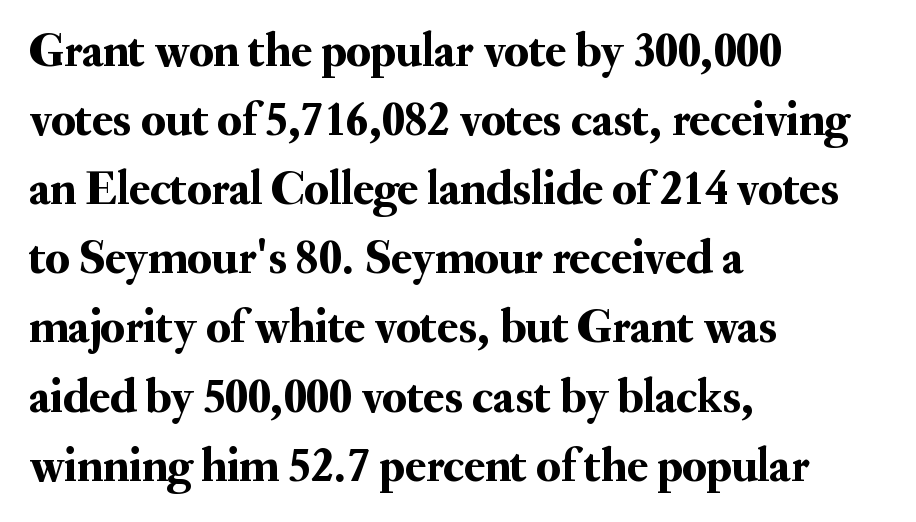
Q: Is the text italic (slanted)? A: No, it is upright.
Q: Is the typeface a serif or a sans-serif typeface? A: Serif.
Q: Is the text underlined? A: No.
Q: How is the paragraph aligned? A: Left-aligned.
Q: Is the spacing between letters normal or unusually wide? A: Normal.
Q: Is the spacing between lines tight, normal or loose? A: Normal.
Q: Width (condensed, normal, or wide)? A: Normal.
Q: Stroke contrast? A: Medium.
Q: x-height? A: Small.
Q: Monospaced? A: No.
